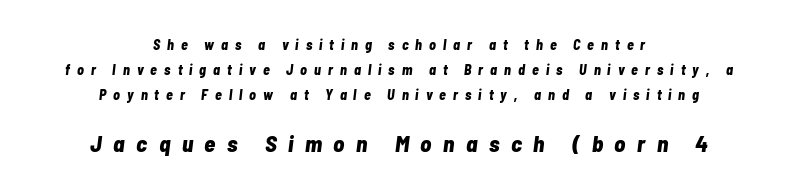
Observe the wide spacing: letters keep a clear distance from each other. The letters in the lower block stand taller than those in the block above. What weight is shown? A full bold with thick strokes. Lines of text with bare space underneath. In terms of posture, this sample is oblique. One-word summary of the alignment: center.
